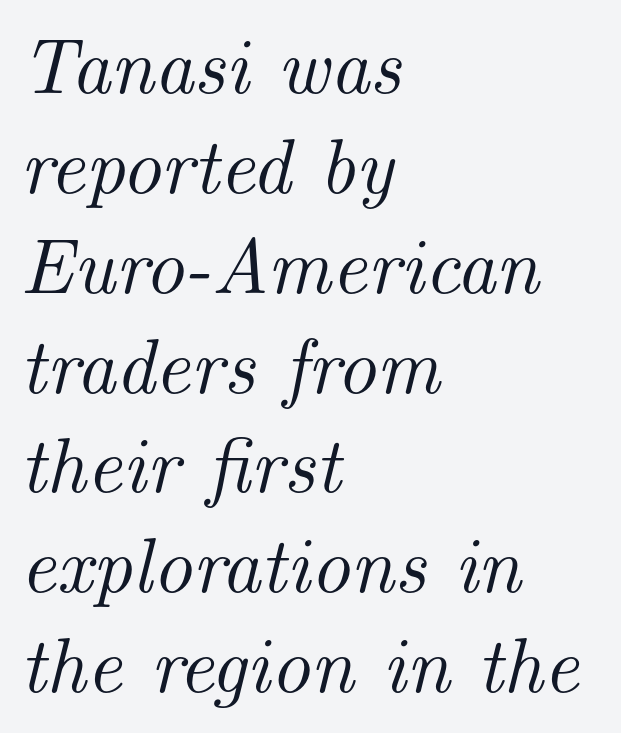
Q: Is the text italic (slanted)? A: Yes, it leans right by about 14 degrees.
Q: Is the typeface a serif or a sans-serif typeface? A: Serif.
Q: Is the text underlined? A: No.
Q: How is the paragraph aligned? A: Left-aligned.
Q: Is the spacing between letters normal or unusually wide? A: Normal.
Q: Is the spacing between lines tight, normal or loose? A: Normal.
Q: Width (condensed, normal, or wide)? A: Normal.
Q: Stroke contrast? A: Medium.
Q: x-height? A: Small.
Q: Monospaced? A: No.
